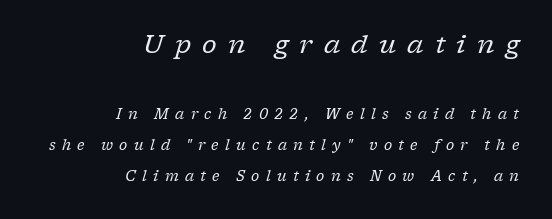
This sample uses expanded letter spacing, leaving extra air between glyphs. A great deal of white space separates one row of letters from the next. Stems here are at most as thick as an everyday book face. Casual observation: everything's shoved over to the right.
